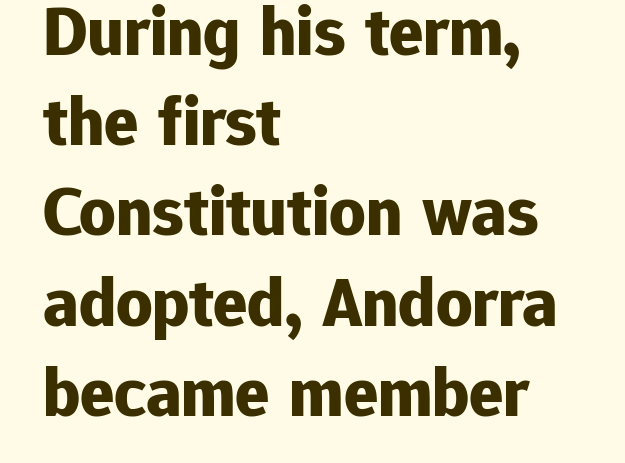
{"serif": "no", "italic": "no", "bold": "yes", "weight": "bold", "width": "normal", "stroke_contrast": "low", "x_height": "medium", "monospaced": "no", "underline": "no", "align": "left", "line_spacing": "normal", "line_spacing_ratio": 1.27, "letter_spacing": "normal", "letter_spacing_em": 0.0, "glyph_px": 71}
